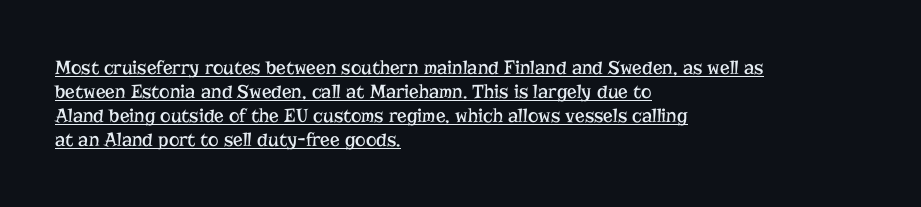
{"italic": "no", "bold": "no", "underline": "yes", "align": "left", "line_spacing_ratio": 1.2, "letter_spacing": "normal", "letter_spacing_em": 0.0, "glyph_px": 20}
